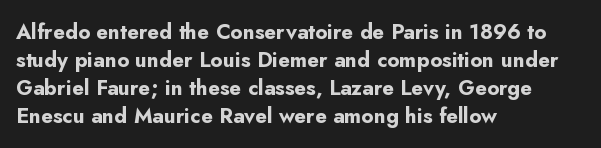
Anything drawn beneath the words? Only blank space. Evenly set lines give the paragraph a standard silhouette. In CSS terms this would be text-align: left. The font's upright variant was chosen for this text. Strokes here are thick enough to call this a true bold.
